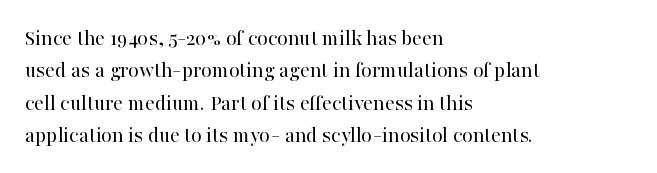
The image shows 22 px text type, upright; set left-aligned, normal line spacing (1.47x), normal letter spacing, not underlined.
